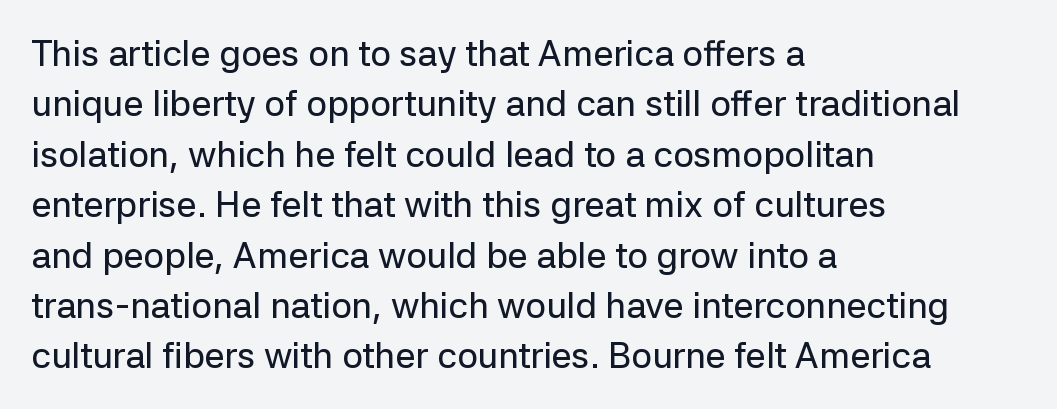
Rule under the text: the space is simply empty. Nope, not italic — everything's standing straight. Varying glyph widths throughout — classic text-font behaviour. Line beginnings align vertically; line endings do not.
